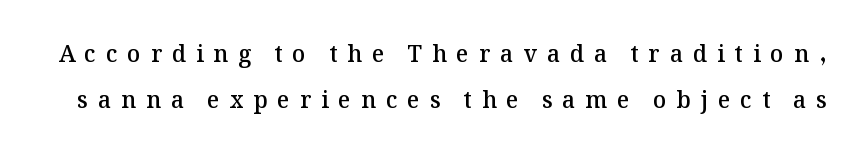
The image shows 23 px text type, upright; set loose line spacing (2.01x), unusually wide letter spacing (+0.43 em), not underlined.
